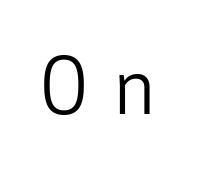
Q: Is the text italic (slanted)? A: No, it is upright.
Q: Is the typeface a serif or a sans-serif typeface? A: Sans-serif.
Q: Is the text underlined? A: No.
Q: Is the spacing between letters normal or unusually wide? A: Unusually wide.
Q: Width (condensed, normal, or wide)? A: Condensed.
Q: Stroke contrast? A: Low.
Q: x-height? A: Medium.
Q: Monospaced? A: No.
